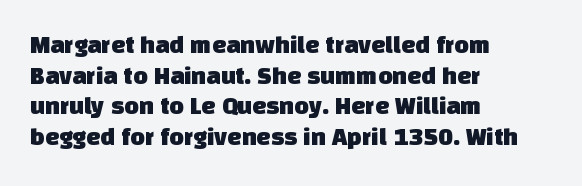
The image shows 25 px text type; set left-aligned, line spacing 1.23x, normal letter spacing, not underlined.
